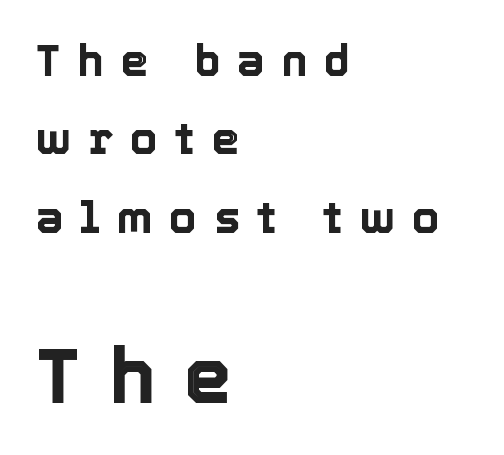
The glyphs are unaccompanied by any horizontal stroke below them. Each letter keeps its own natural width here, so spacing adapts to shape. This is roman type, the default non-slanted kind. Short and long lines alike share a common starting point at left. The tracking jumps out immediately: characters are airy and widely separated. Top chunk: small. Bottom chunk: large.
